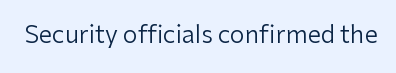
Only glyphs here, with clear space below each row. Notice how the stems are strictly vertical — no italics here. Between one letter and the next there's only the usual sliver of space. Is this a heavy cut? Hardly; it is regular or lighter.
